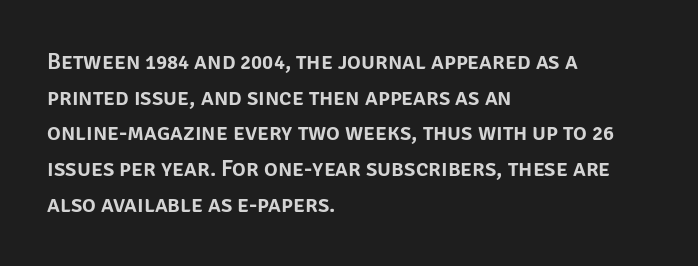
Q: Is the text italic (slanted)? A: No, it is upright.
Q: Is the text underlined? A: No.
Q: How is the paragraph aligned? A: Left-aligned.
Q: Is the spacing between letters normal or unusually wide? A: Normal.
Q: Is the spacing between lines tight, normal or loose? A: Normal.
